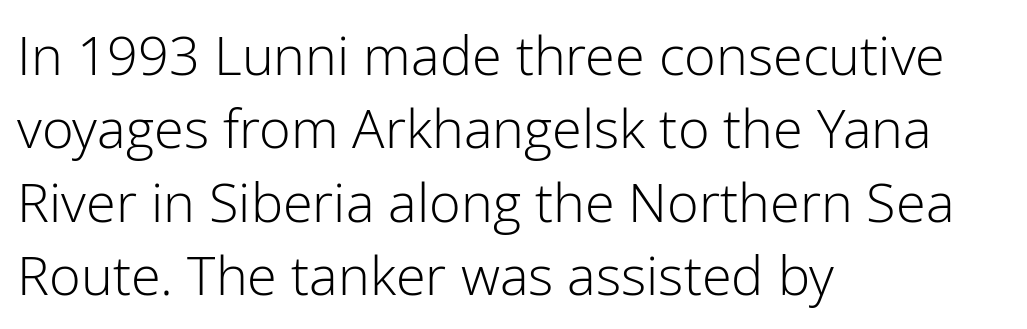
Each letter keeps its own natural width here, so spacing adapts to shape. Short and long lines alike share a common starting point at left. The tracking reads as untouched default to a designer's eye. These lines are composed in type without serifs.
